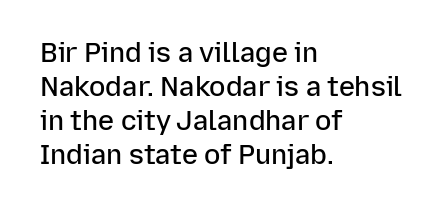
Q: Is the text bold? A: Semi-bold.
Q: Is the text italic (slanted)? A: No, it is upright.
Q: Is the text underlined? A: No.
Q: How is the paragraph aligned? A: Left-aligned.
Q: Is the spacing between letters normal or unusually wide? A: Normal.
Q: Is the spacing between lines tight, normal or loose? A: Normal.
